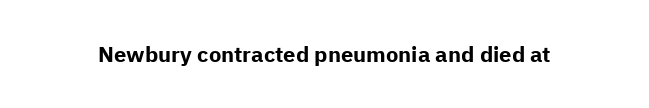
{"italic": "no", "bold": "yes", "underline": "no", "letter_spacing": "normal", "letter_spacing_em": 0.0, "glyph_px": 22}
